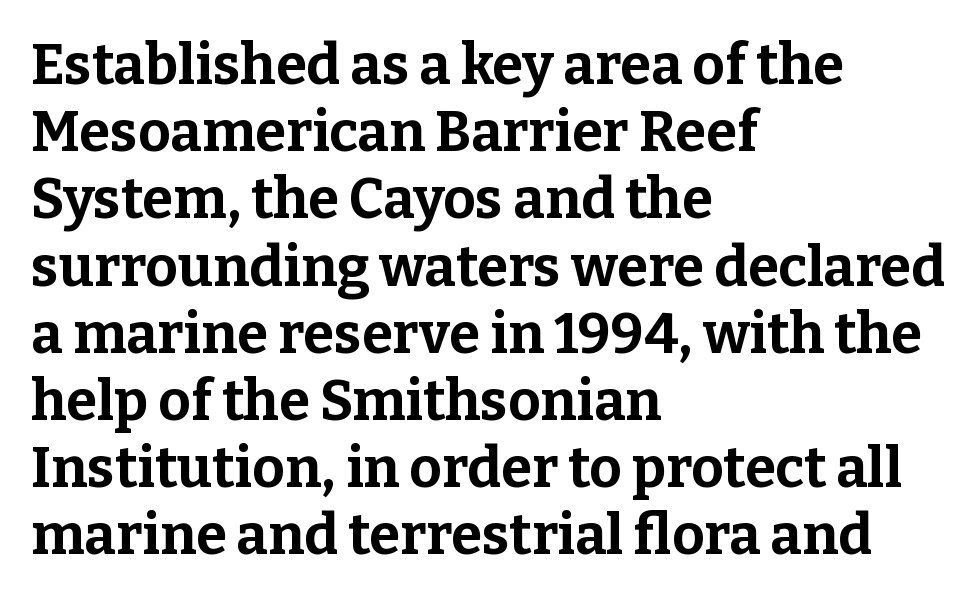
Glance below the letters and you will spot only blank space. Does the lettering tilt? It doesn't — this is upright. Typographically, this falls in the serif category. The ragged edge is on the right, which tells us the setting is flush left. These lines keep a tight, regular rhythm from letter to letter. This sample has the flowing, uneven cadence of proportional lettering.
